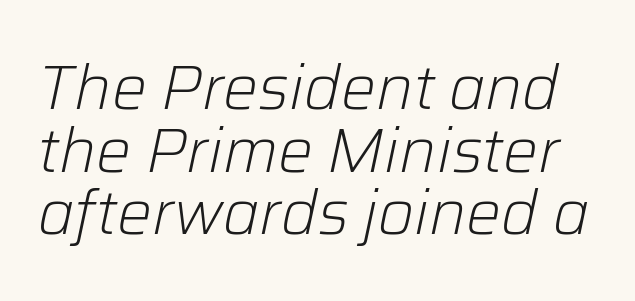
The zone under the glyphs is completely vacant. Here the glyphs are tracked normally, forming tight word shapes. Letters have the restrained weight of plain body copy at most. The text carries the slant typical of an italic or oblique font. Here the designer chose a conventional face with non-uniform glyph widths.
